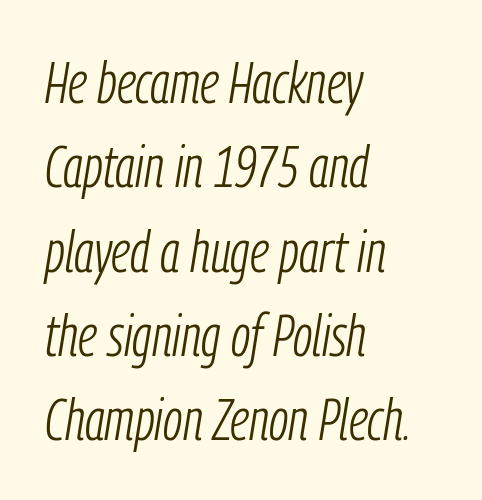
Think of a printed novel: that variable character pitch is what you see here. Slanted lettering throughout. Evenly set lines give the paragraph a standard silhouette. Each line starts at the same left margin while the right side varies. Weight: in the light-to-regular range.
